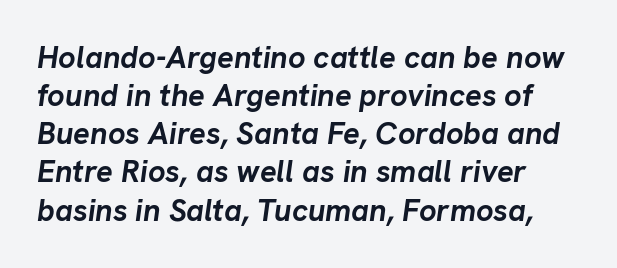
The image shows 31 px semibold type, italic (leaning right); set line spacing 1.23x, normal letter spacing, not underlined; low stroke contrast and a medium x-height.
